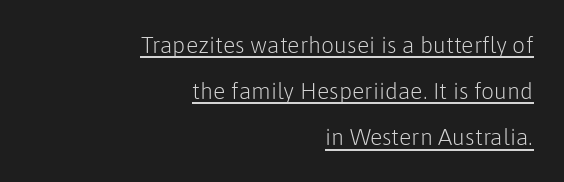
The image shows 23 px text type, upright; set right-aligned, loose line spacing (2.01x), normal letter spacing, underlined.
